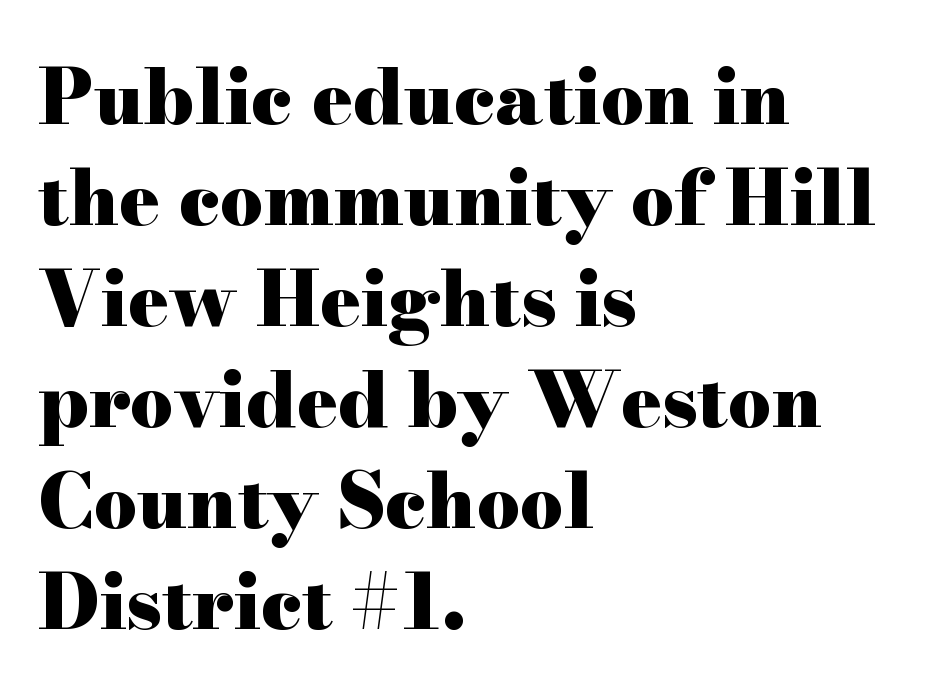
Q: Is the text bold? A: Yes.
Q: Is the text italic (slanted)? A: No, it is upright.
Q: Is the typeface a serif or a sans-serif typeface? A: Serif.
Q: Is the text underlined? A: No.
Q: How is the paragraph aligned? A: Left-aligned.
Q: Is the spacing between letters normal or unusually wide? A: Normal.
Q: Is the spacing between lines tight, normal or loose? A: Normal.
Q: Width (condensed, normal, or wide)? A: Wide.
Q: Stroke contrast? A: High.
Q: x-height? A: Small.
Q: Monospaced? A: No.
